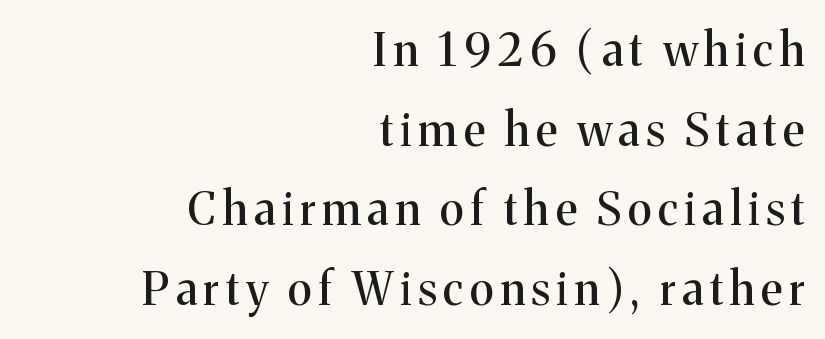
Q: Is the text italic (slanted)? A: No, it is upright.
Q: Is the typeface a serif or a sans-serif typeface? A: Serif.
Q: Is the text underlined? A: No.
Q: How is the paragraph aligned? A: Right-aligned.
Q: Width (condensed, normal, or wide)? A: Normal.
Q: Stroke contrast? A: Medium.
Q: x-height? A: Medium.
Q: Monospaced? A: No.
